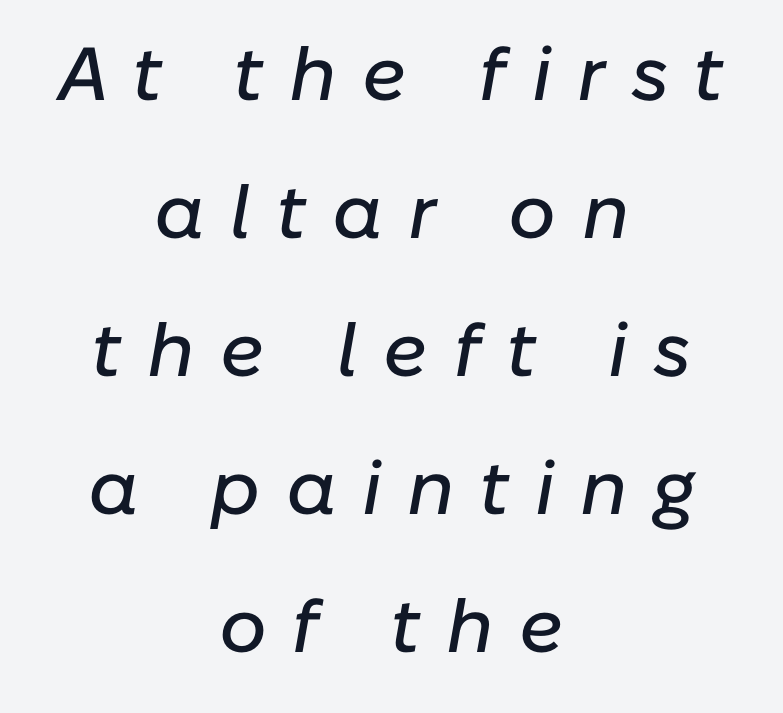
{"italic": "yes", "lean": "right", "slant_degrees": 10, "width": "normal", "stroke_contrast": "low", "x_height": "medium", "monospaced": "no", "underline": "no", "align": "center", "line_spacing_ratio": 1.84, "letter_spacing": "wide", "letter_spacing_em": 0.34, "glyph_px": 75}
